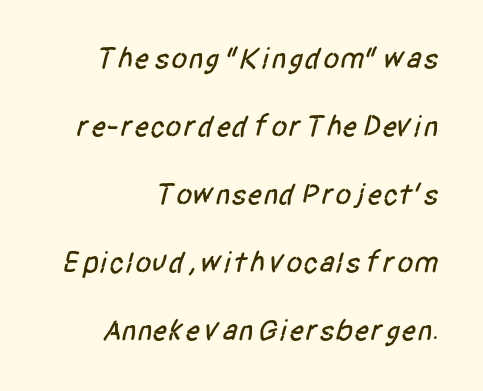
The image shows 30 px condensed sans-serif type; set right-aligned, loose line spacing (2.27x), normal letter spacing, not underlined; low stroke contrast and a large x-height.
